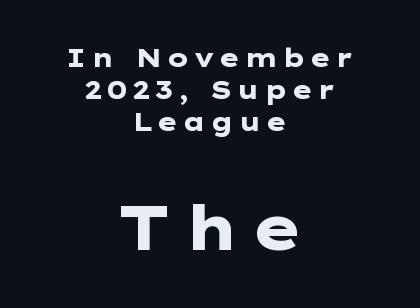
Typographic density is high because the face is bold. Check the space under the baseline: it is left empty. Reading top to bottom, the characters get bigger at the block break. Vertically, the passage feels balanced, rows spaced as you'd expect. The rendering shows plain stroke endings on the letterforms — a sans-serif design.
